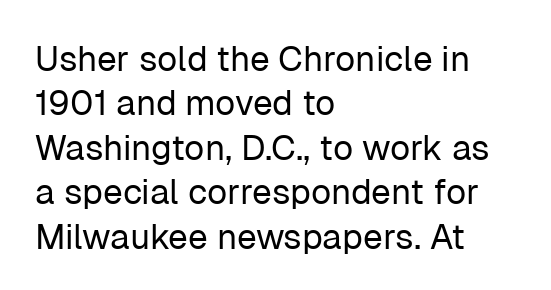
{"serif": "no", "italic": "no", "bold": "no", "weight": "regular", "width": "normal", "stroke_contrast": "low", "x_height": "medium", "monospaced": "no", "underline": "no", "align": "left", "line_spacing": "normal", "line_spacing_ratio": 1.27, "letter_spacing": "normal", "letter_spacing_em": 0.0, "glyph_px": 35}
